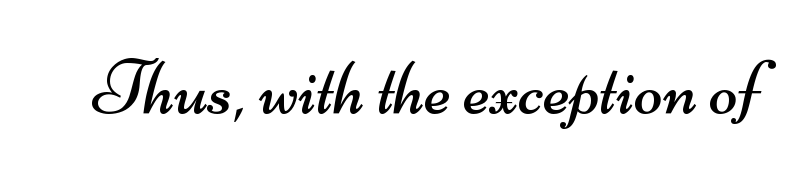
{"serif": "no", "bold": "no", "weight": "regular", "width": "wide", "stroke_contrast": "medium", "x_height": "small", "monospaced": "no", "underline": "no", "letter_spacing": "normal", "letter_spacing_em": 0.0, "glyph_px": 76}
